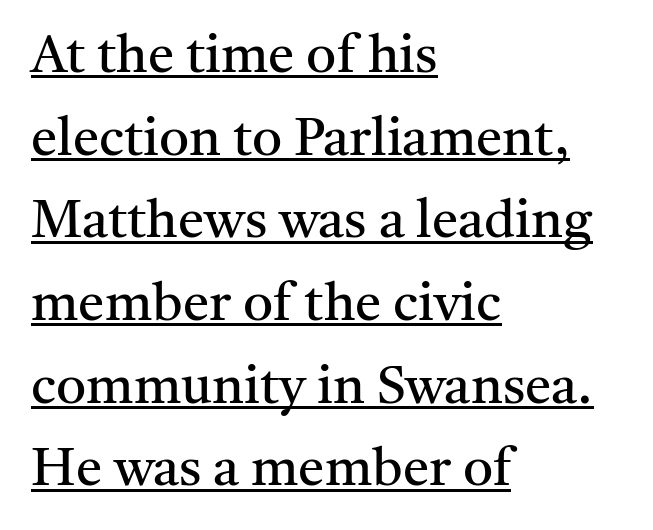
Q: Is the text bold? A: No.
Q: Is the text italic (slanted)? A: No, it is upright.
Q: Is the typeface a serif or a sans-serif typeface? A: Serif.
Q: Is the text underlined? A: Yes.
Q: How is the paragraph aligned? A: Left-aligned.
Q: Is the spacing between letters normal or unusually wide? A: Normal.
Q: Is the spacing between lines tight, normal or loose? A: Normal.
Q: Width (condensed, normal, or wide)? A: Normal.
Q: Stroke contrast? A: Medium.
Q: x-height? A: Medium.
Q: Monospaced? A: No.
